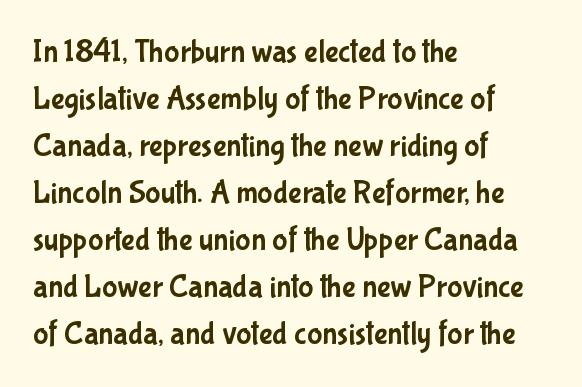
Examine the stroke ends and you'll find no serifs. The line-height multiplier appears to be the usual default. The letters advance in unequal steps, a hallmark of proportional type. Glyph-to-glyph distance matches everyday printed text. Leftover space on each line is placed entirely after the last word.
